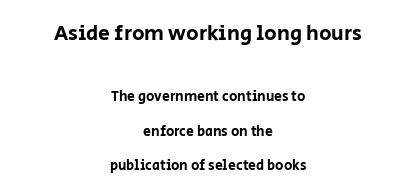
The image shows 21 px text type, upright; set centered, loose line spacing (2.45x), normal letter spacing, not underlined; the first (top) block is 1.5x larger.
